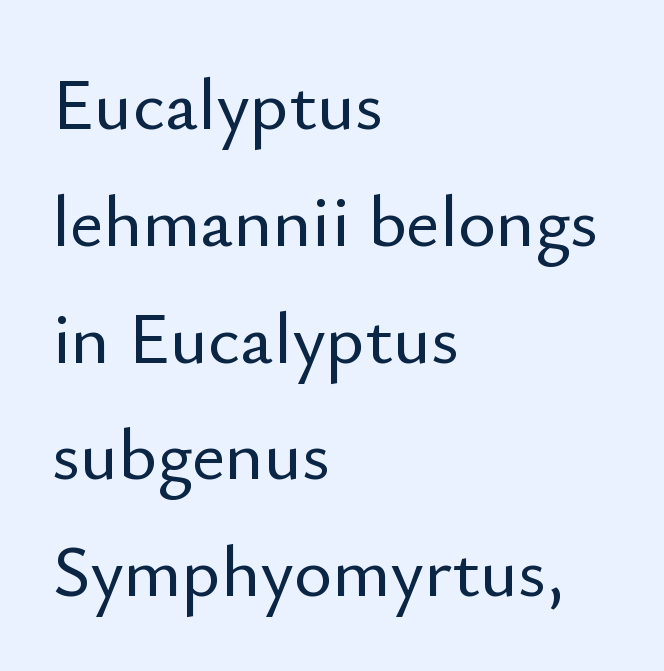
The image shows 73 px sans-serif type, upright; set left-aligned, normal line spacing (1.6x), normal letter spacing, not underlined; low stroke contrast and a small x-height.
